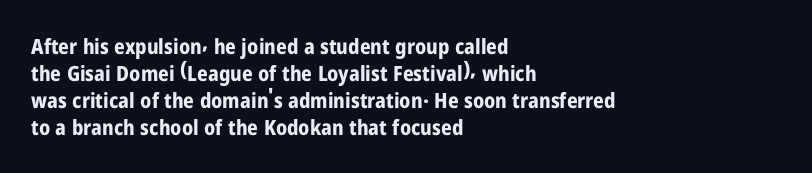
Q: Is the text bold? A: Yes.
Q: Is the text italic (slanted)? A: No, it is upright.
Q: Is the text underlined? A: No.
Q: How is the paragraph aligned? A: Left-aligned.
Q: Is the spacing between letters normal or unusually wide? A: Normal.
Q: Is the spacing between lines tight, normal or loose? A: Normal.
